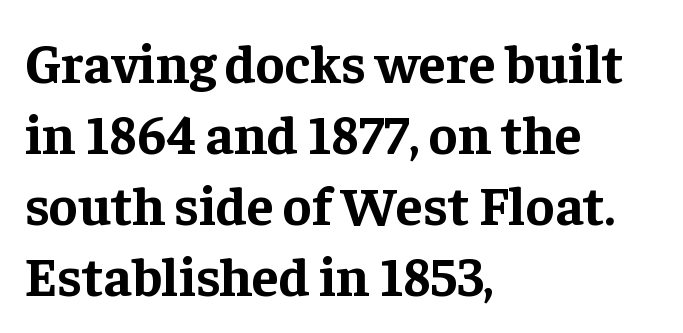
Does the lettering tilt? It doesn't — this is upright. Is the type bold? Yes — the strokes are clearly thick and heavy. Is this a fixed-width face? No — the glyphs have proportional, varying widths. Does the copy run flush right? No — it runs flush left. The face used here is rendered with its standard letterfit.
